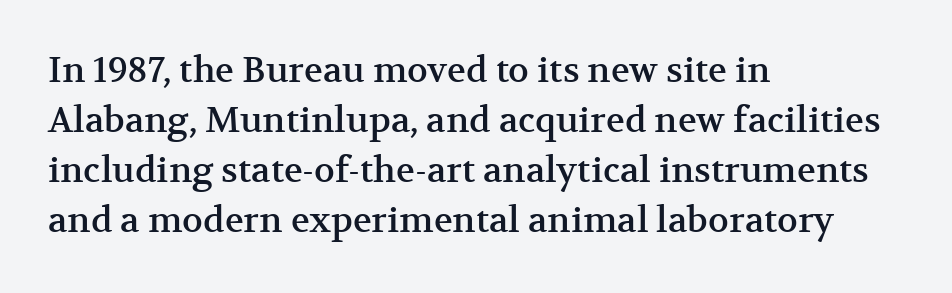
The image shows 35 px serif type, upright; set left-aligned, normal line spacing (1.43x), normal letter spacing, not underlined; medium stroke contrast and a medium x-height.
